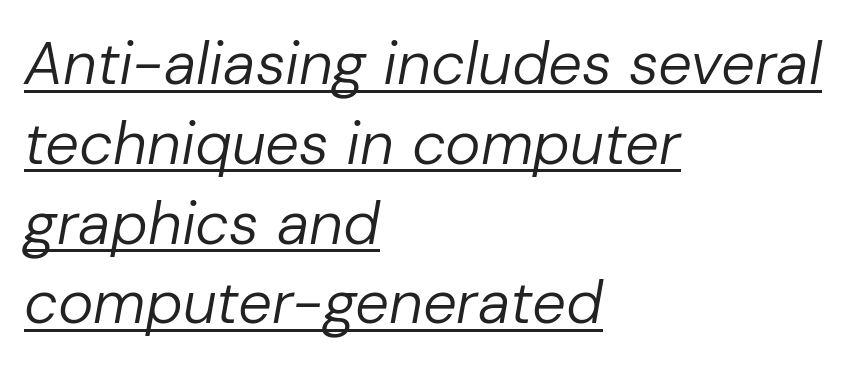
{"italic": "yes", "lean": "right", "slant_degrees": 10, "bold": "no", "weight": "regular", "width": "normal", "stroke_contrast": "low", "x_height": "medium", "monospaced": "no", "underline": "yes", "align": "left", "line_spacing": "normal", "line_spacing_ratio": 1.33, "letter_spacing": "normal", "letter_spacing_em": 0.0, "glyph_px": 60}
